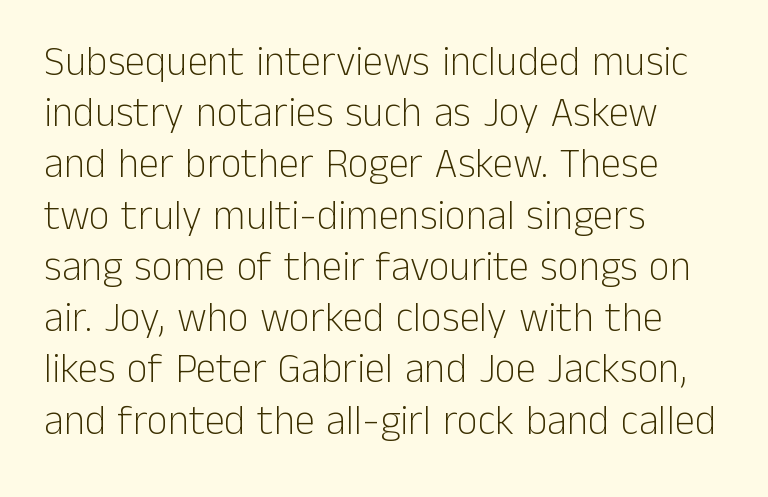
Notice how the passage keeps a crisp vertical edge on the left only. The rows are spaced the way most documents space them. Every character sits straight up, as roman type does. Looks like regular typesetting: each glyph gets only the width it needs. Stroke thickness stays within the range of a standard reading face or lighter. Letter spacing: default.
